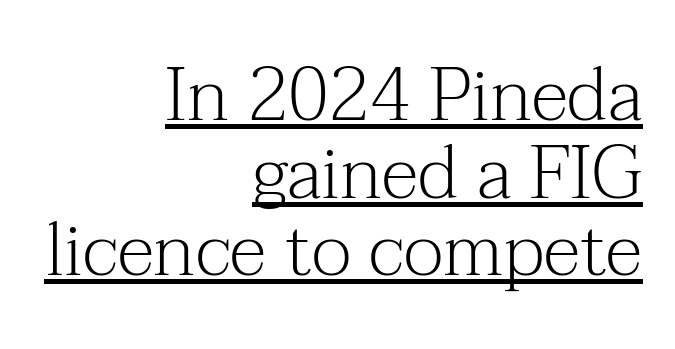
Each letter keeps its own natural width here, so spacing adapts to shape. The passage shown has conventional tracking throughout. Emphasis is given by a line drawn under the lettering. Does the copy run flush right? Yes — the right margin is perfectly even. These glyphs show unthickened strokes, regular width or finer.
